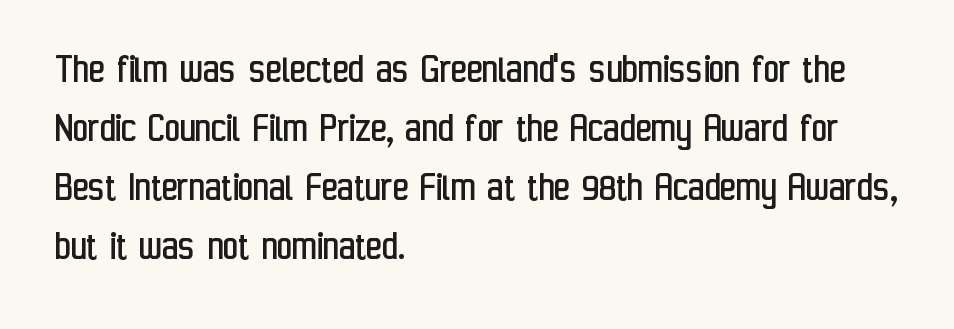
Nothing heavy about these letters — not bold at all. The type family on display is of the sans-serif kind. The letters advance in unequal steps, a hallmark of proportional type. Each row of text sits above clean, open space. Here the glyphs are tracked normally, forming tight word shapes.
